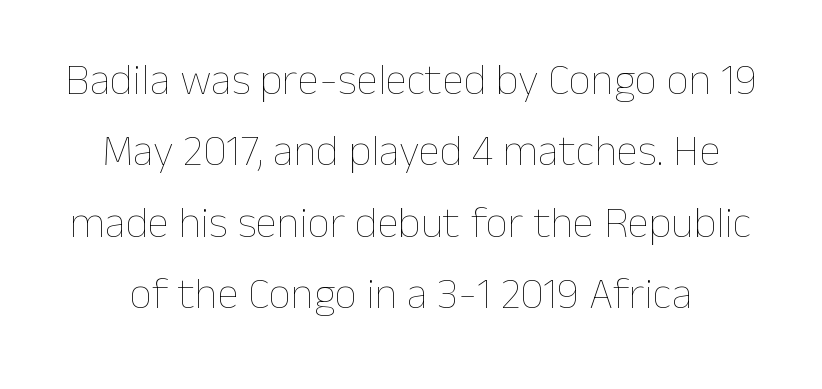
Q: Is the text bold? A: No.
Q: Is the text italic (slanted)? A: No, it is upright.
Q: Is the text underlined? A: No.
Q: Is the spacing between letters normal or unusually wide? A: Normal.
Q: Is the spacing between lines tight, normal or loose? A: Normal.
Q: Width (condensed, normal, or wide)? A: Normal.
Q: Stroke contrast? A: Low.
Q: x-height? A: Medium.
Q: Monospaced? A: No.
